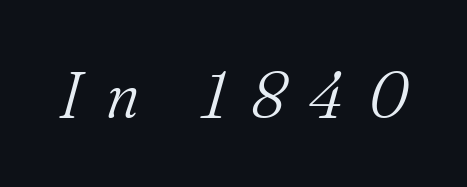
The image shows 65 px light serif type, italic (leaning right); set unusually wide letter spacing (+0.38 em), not underlined; medium stroke contrast and a small x-height.
